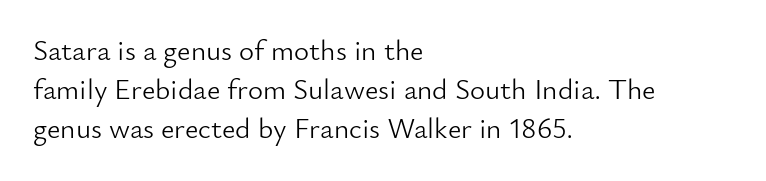
Counters stay open thanks to moderate or lighter strokes. Unlike a traditional serif, this face leaves its strokes unadorned. Note the varied advance widths — an 'i' is clearly narrower than an 'm'. The letters stand straight up with perfectly vertical stems. Look at the tracking — it's just the regular setting, nothing added. The rows are spaced the way most documents space them.
